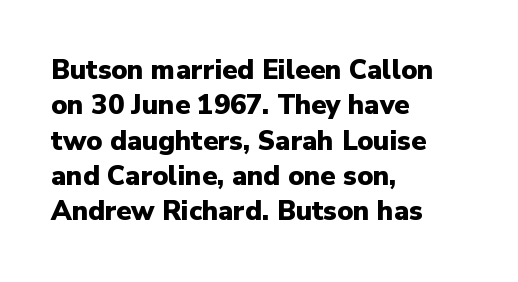
{"italic": "no", "bold": "yes", "underline": "no", "align": "left", "line_spacing": "normal", "line_spacing_ratio": 1.31, "letter_spacing": "normal", "letter_spacing_em": 0.0, "glyph_px": 27}
